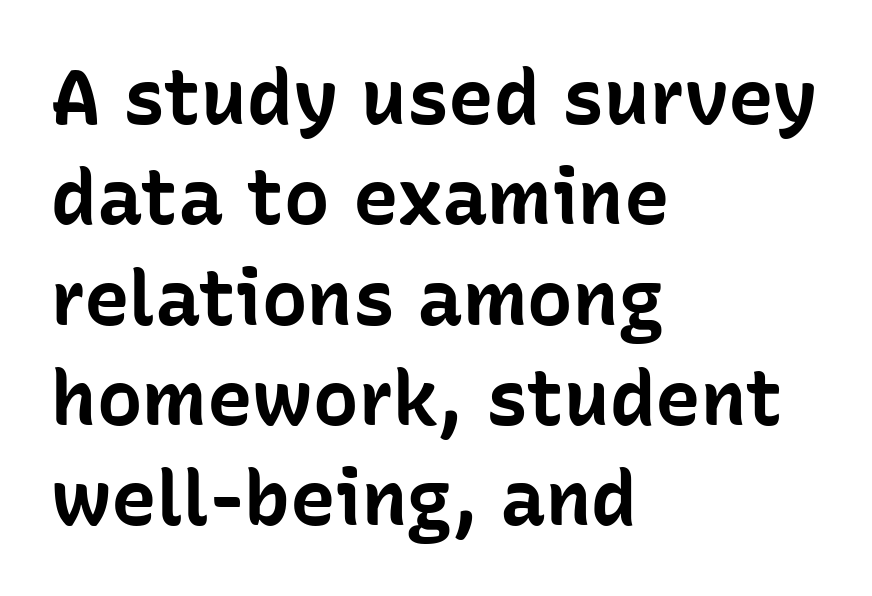
{"serif": "no", "italic": "no", "bold": "yes", "weight": "bold", "width": "normal", "stroke_contrast": "low", "x_height": "medium", "monospaced": "no", "underline": "no", "align": "left", "line_spacing": "normal", "line_spacing_ratio": 1.32, "letter_spacing": "normal", "letter_spacing_em": 0.0, "glyph_px": 76}
